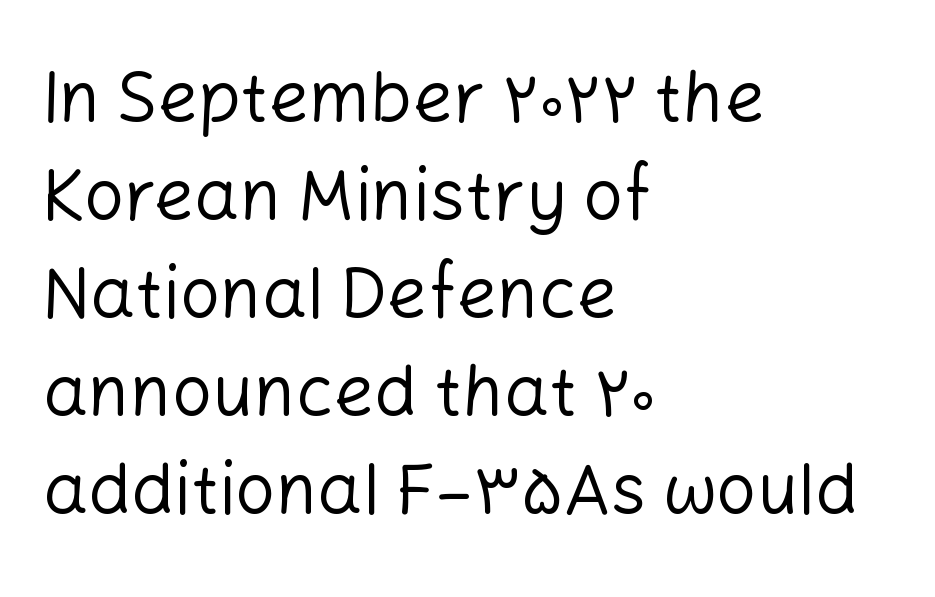
The words here are not underlined. Baseline-to-baseline distance is the conventional proportion of letter height. Posture: upright roman. Each line starts at the same left margin while the right side varies.
